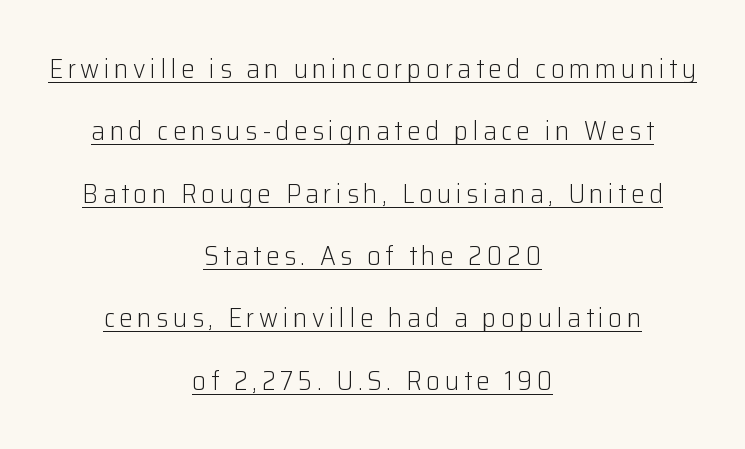
Widely set lines give the paragraph a tall, airy silhouette. Caption: multi-line text, centered on the measure. Has an underline been added? It has. A light-to-regular cut is what we see here. Tall strokes in this sample are plumb rather than angled.
